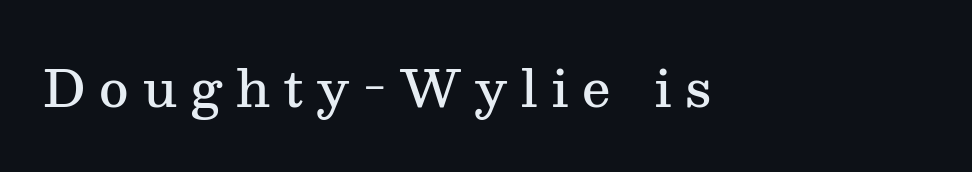
Q: Is the text bold? A: Semi-bold.
Q: Is the text italic (slanted)? A: No, it is upright.
Q: Is the typeface a serif or a sans-serif typeface? A: Serif.
Q: Is the text underlined? A: No.
Q: Is the spacing between letters normal or unusually wide? A: Unusually wide.
Q: Width (condensed, normal, or wide)? A: Normal.
Q: Stroke contrast? A: Medium.
Q: x-height? A: Medium.
Q: Monospaced? A: No.
